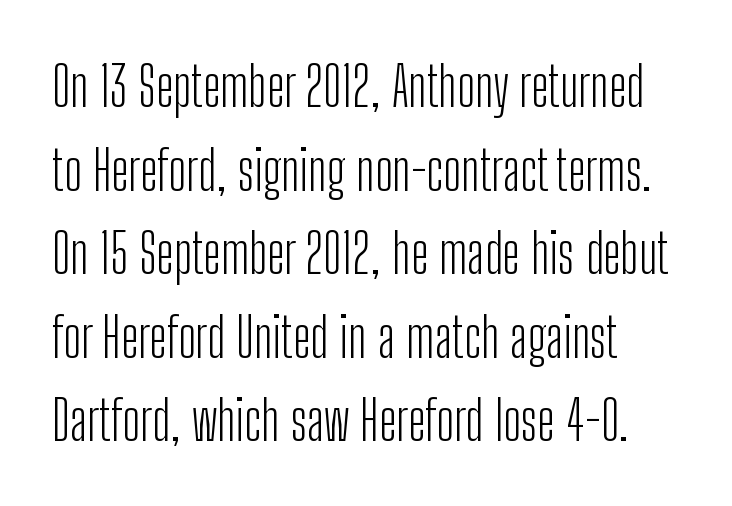
Q: Is the text bold? A: No.
Q: Is the text italic (slanted)? A: No, it is upright.
Q: Is the typeface a serif or a sans-serif typeface? A: Sans-serif.
Q: Is the text underlined? A: No.
Q: Is the spacing between letters normal or unusually wide? A: Normal.
Q: Is the spacing between lines tight, normal or loose? A: Normal.
Q: Width (condensed, normal, or wide)? A: Condensed.
Q: Stroke contrast? A: Low.
Q: x-height? A: Medium.
Q: Monospaced? A: No.
